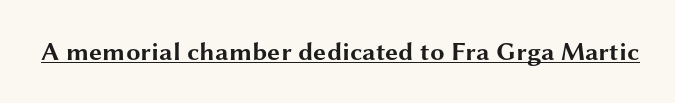
The image shows 26 px bold type, upright; set normal letter spacing, underlined.
